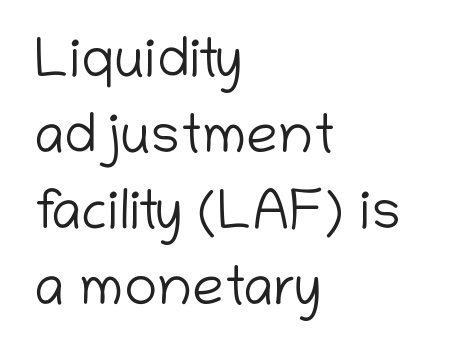
{"serif": "no", "italic": "no", "bold": "no", "weight": "light", "width": "normal", "stroke_contrast": "low", "x_height": "medium", "monospaced": "no", "underline": "no", "align": "left", "line_spacing": "normal", "line_spacing_ratio": 1.36, "letter_spacing": "normal", "letter_spacing_em": 0.0, "glyph_px": 56}
